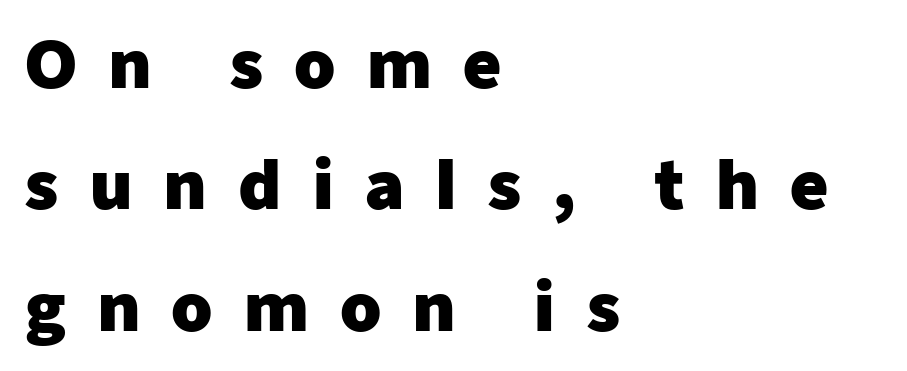
The rendering uses natural spacing where letterforms have individual widths. Each line starts at the same left margin while the right side varies. Look at the bottom of the vertical strokes: they stop flat, with no serifs. Descenders are the only things crossing below the line. Stroke thickness is high; the sample reads as a true bold. Every stem runs plumb, perpendicular to the baseline.
